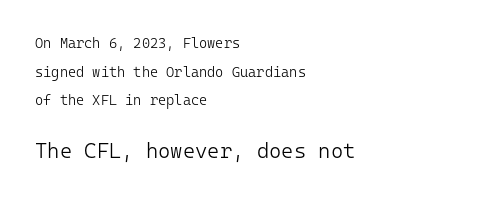
{"italic": "no", "bold": "no", "underline": "no", "align": "left", "line_spacing": "loose", "line_spacing_ratio": 2.05, "letter_spacing": "normal", "letter_spacing_em": 0.0, "larger_block": "second", "size_ratio": 1.5, "glyph_px": 21}
